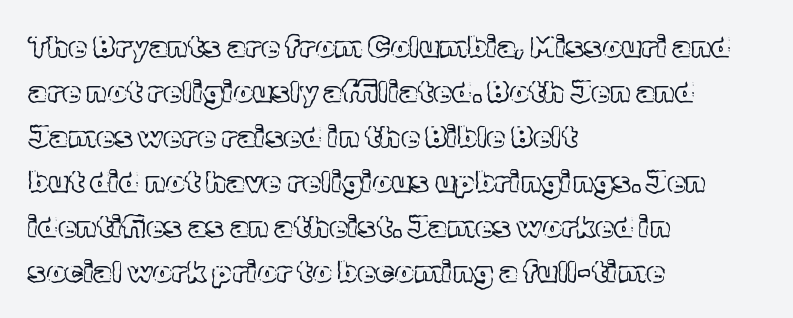
Q: Is the text italic (slanted)? A: No, it is upright.
Q: Is the text underlined? A: No.
Q: How is the paragraph aligned? A: Left-aligned.
Q: Is the spacing between letters normal or unusually wide? A: Normal.
Q: Is the spacing between lines tight, normal or loose? A: Normal.
Q: Width (condensed, normal, or wide)? A: Normal.
Q: x-height? A: Medium.
Q: Monospaced? A: No.
